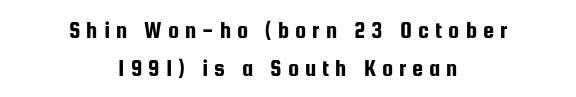
{"italic": "no", "underline": "no", "align": "center", "line_spacing": "normal", "line_spacing_ratio": 1.51, "letter_spacing": "wide", "letter_spacing_em": 0.24, "glyph_px": 25}
